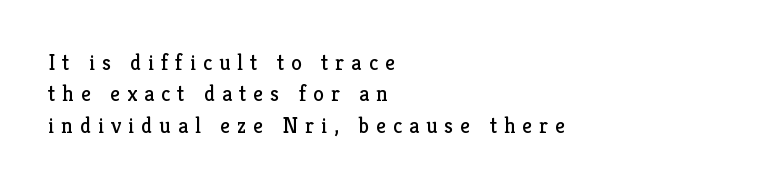
{"italic": "no", "bold": "no", "underline": "no", "align": "left", "line_spacing": "normal", "line_spacing_ratio": 1.43, "letter_spacing": "wide", "letter_spacing_em": 0.32, "glyph_px": 22}
